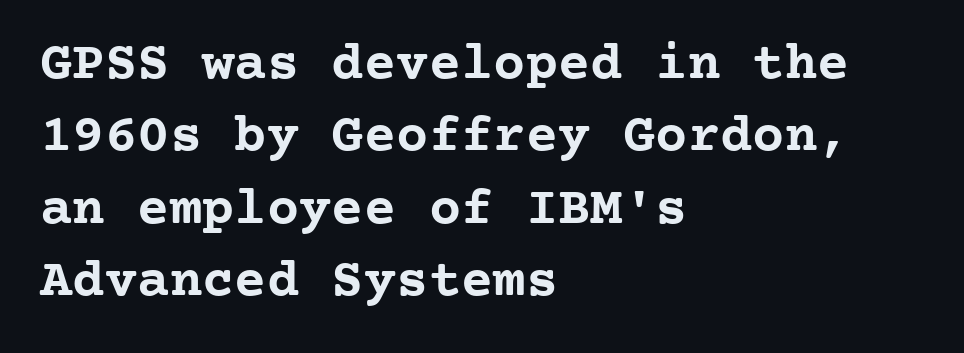
Each letter, wide or thin by design, is forced into the same width here. Horizontally, the lines are justified to the leading edge only. Glyph-to-glyph distance matches everyday printed text. I'd describe the lettering as bold — thick and assertive. The passage shown stacks its lines at a standard gap.
